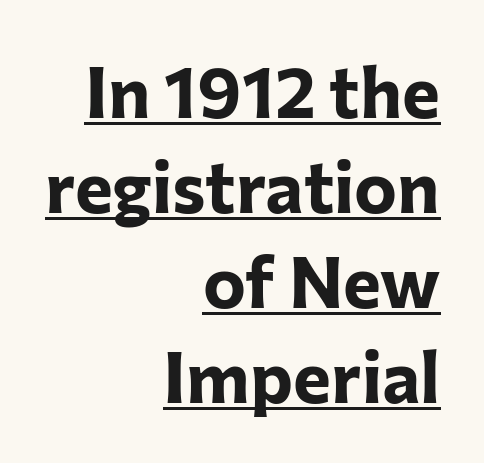
If you drew a ruler down the right edge, every line would touch it. Weight check: bold — yes, fully. The typeface chosen for these lines omits serifs. The axis of the letterforms is exactly vertical. The lines sit at an ordinary, default distance from one another. No extra tracking has been applied to these lines.
